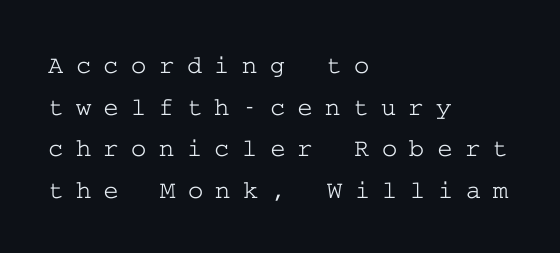
Quick note: interline space is typical. The type is letterspaced generously, with wide tracking. Every character sits straight up, as roman type does. Layout note: lines flush left.
